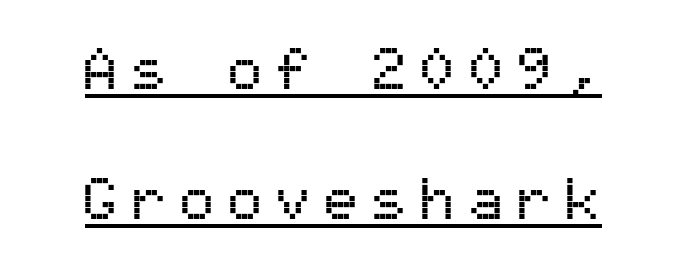
{"serif": "no", "italic": "no", "width": "normal", "stroke_contrast": "medium", "x_height": "medium", "monospaced": "yes", "underline": "yes", "align": "center", "line_spacing": "loose", "line_spacing_ratio": 2.25, "letter_spacing": "wide", "letter_spacing_em": 0.23, "glyph_px": 58}
